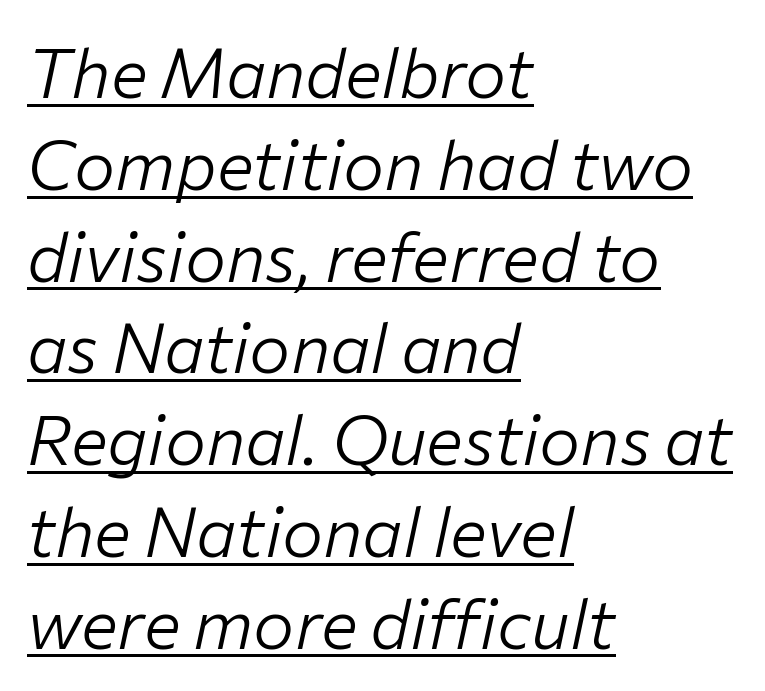
Proportional: the letters do not fall into vertical columns. An italicized treatment has been applied to the whole sample. Caption: standard tracking, unaltered. Counters stay open thanks to moderate or lighter strokes.
